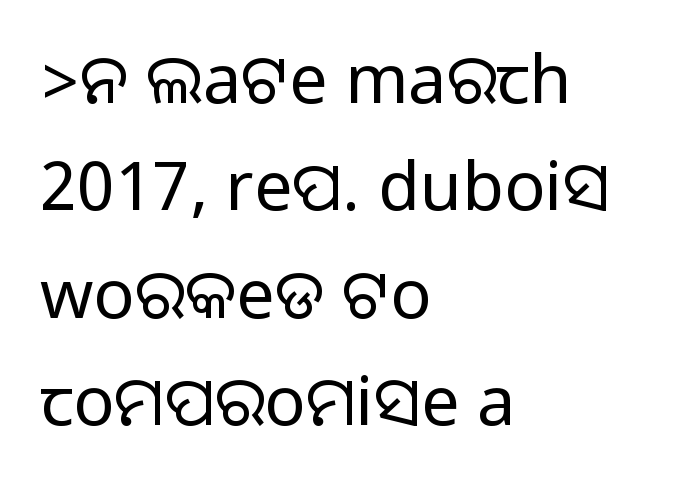
{"serif": "no", "italic": "no", "width": "normal", "stroke_contrast": "medium", "monospaced": "no", "underline": "no", "align": "left", "line_spacing": "normal", "line_spacing_ratio": 1.58, "letter_spacing": "normal", "letter_spacing_em": 0.0, "glyph_px": 68}
